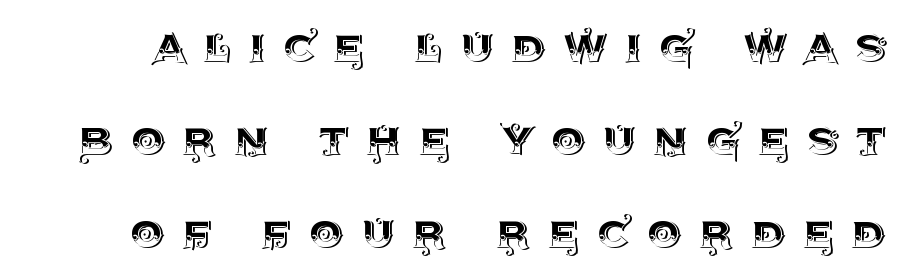
Q: Is the text italic (slanted)? A: No, it is upright.
Q: Is the text underlined? A: No.
Q: Is the spacing between letters normal or unusually wide? A: Unusually wide.
Q: Width (condensed, normal, or wide)? A: Normal.
Q: x-height? A: Large.
Q: Monospaced? A: No.
